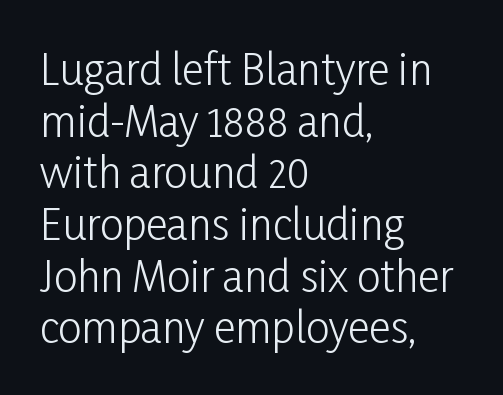
Where is the straight margin? On the left. Letters rest on an invisible, unmarked baseline. Serifs: no, the terminals of the letterforms are clean. The font sits on the lighter half of the weight spectrum, regular included. Vertical strokes here are truly vertical. Between one letter and the next there's only the usual sliver of space.
